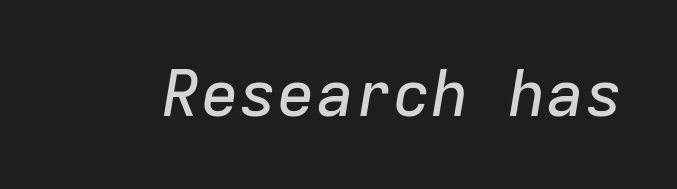
The image shows 64 px text type, italic (leaning right), monospaced; set normal letter spacing, not underlined; low stroke contrast and a medium x-height.
